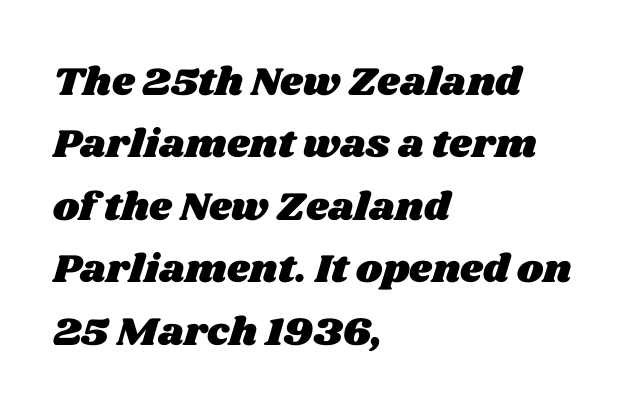
The image shows 40 px wide type; set left-aligned, normal line spacing (1.56x), normal letter spacing, not underlined; medium stroke contrast and a large x-height.
